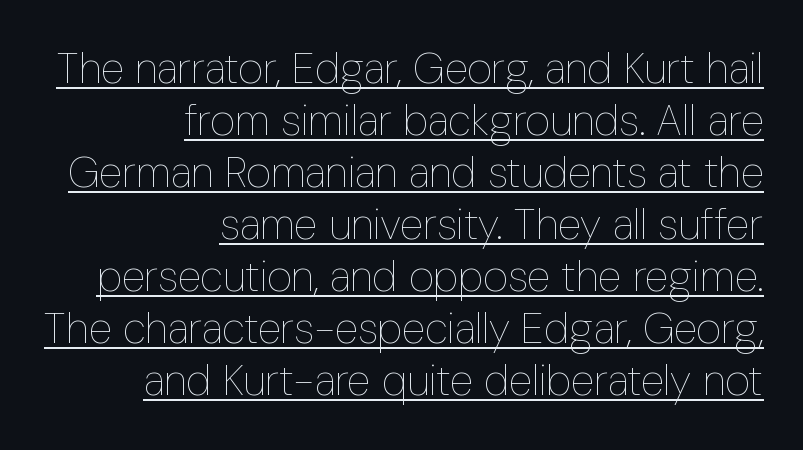
Q: Is the text bold? A: No.
Q: Is the text italic (slanted)? A: No, it is upright.
Q: Is the text underlined? A: Yes.
Q: How is the paragraph aligned? A: Right-aligned.
Q: Is the spacing between letters normal or unusually wide? A: Normal.
Q: Width (condensed, normal, or wide)? A: Condensed.
Q: Stroke contrast? A: Low.
Q: x-height? A: Medium.
Q: Monospaced? A: No.
